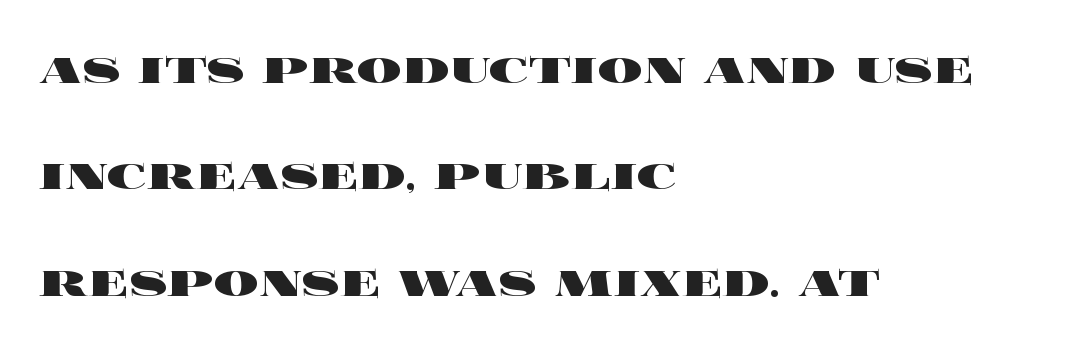
{"italic": "no", "bold": "yes", "weight": "heavy", "width": "wide", "x_height": "large", "monospaced": "no", "underline": "no", "align": "left", "line_spacing": "loose", "line_spacing_ratio": 1.9, "letter_spacing": "normal", "letter_spacing_em": 0.0, "glyph_px": 56}
